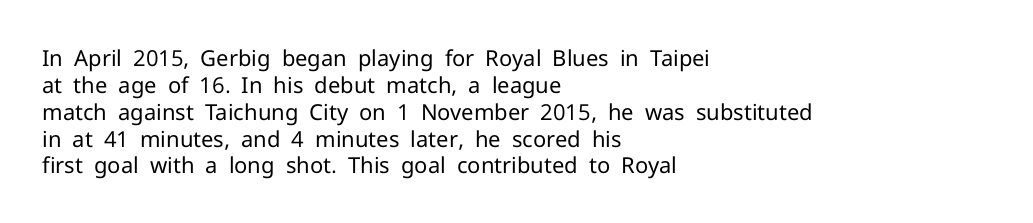
The image shows 22 px text type, upright; set left-aligned, line spacing 1.22x, normal letter spacing, not underlined.
